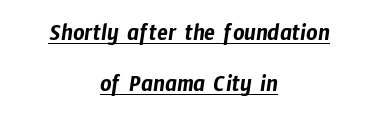
Typeset on center — no edge is straight. What's the leading like? Stretched, with rows far apart. The passage shown is underscored from start to finish. There is no visible air inserted between adjacent glyphs.
